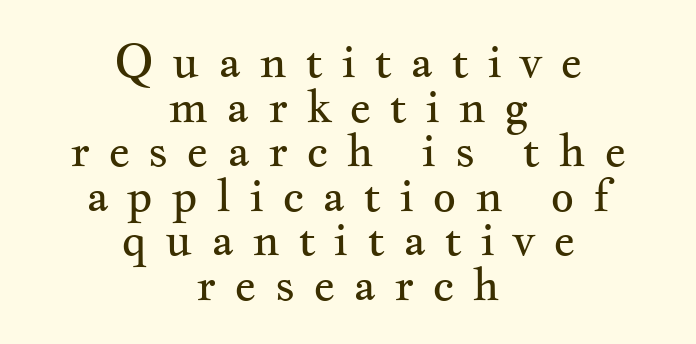
The designer dialed line spacing down below the default. The specimen omits any rule beneath the text block's lines. No letter is thick-stroked: the sample isn't bold. The font family rendered here belongs to the serif group. The letters advance in unequal steps, a hallmark of proportional type. It's the straight-up-and-down kind of type.
